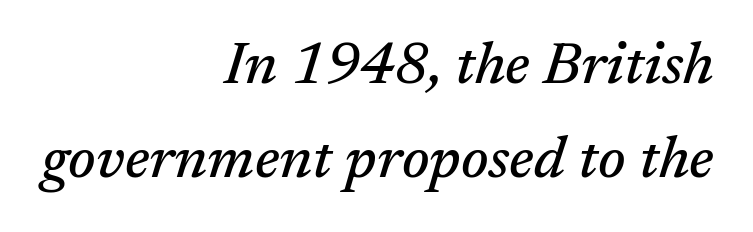
The image shows 59 px serif type, italic (leaning right); set right-aligned, normal line spacing (1.59x), normal letter spacing, not underlined; medium stroke contrast and a medium x-height.
